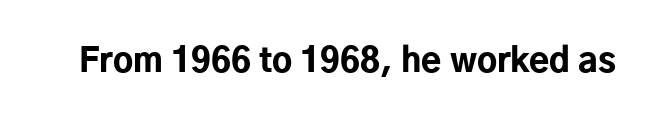
You'd pick this weight for a headline — it's a proper bold. I'd call this a sans setting — the letters go barefoot. The area under the type is left untouched. Spacing verdict: proportional, widths tailored to each character. The line texture is even and compact thanks to regular tracking. These lines were composed using upright roman letters.
